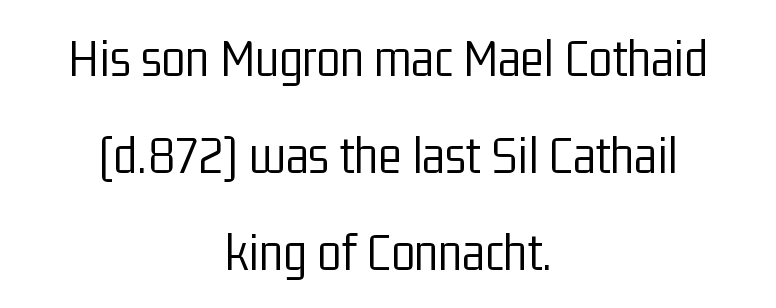
{"serif": "no", "italic": "no", "bold": "no", "weight": "light", "width": "condensed", "stroke_contrast": "low", "x_height": "medium", "monospaced": "no", "underline": "no", "align": "center", "line_spacing_ratio": 1.76, "letter_spacing": "normal", "letter_spacing_em": 0.0, "glyph_px": 55}
